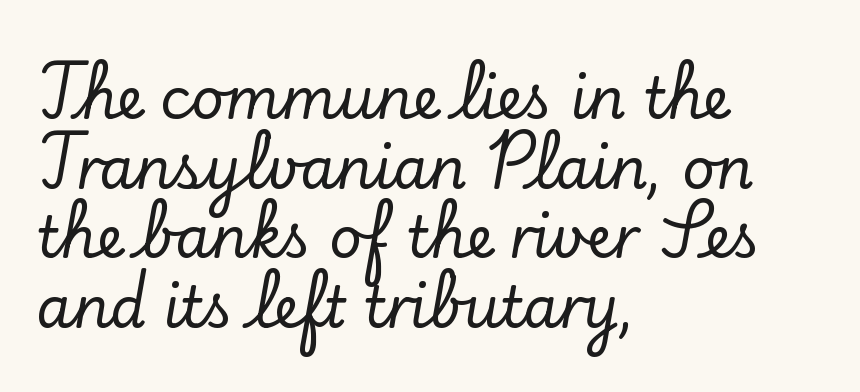
The compositor pushed each line to the left boundary. These lines are rendered in a variable-pitch font. Examine the stroke ends and you'll spot serifs. The specimen omits any rule beneath the text block's lines. Standard letterfit; no display-style spreading of the glyphs.
